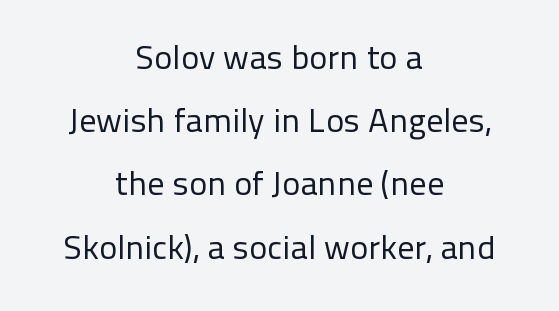
{"serif": "no", "italic": "no", "bold": "no", "weight": "regular", "width": "normal", "stroke_contrast": "low", "x_height": "medium", "monospaced": "no", "underline": "no", "align": "center", "line_spacing_ratio": 1.86, "letter_spacing": "normal", "letter_spacing_em": 0.0, "glyph_px": 34}
